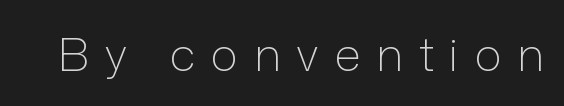
The image shows 46 px light sans-serif type, upright; set unusually wide letter spacing (+0.34 em), not underlined; low stroke contrast and a medium x-height.
